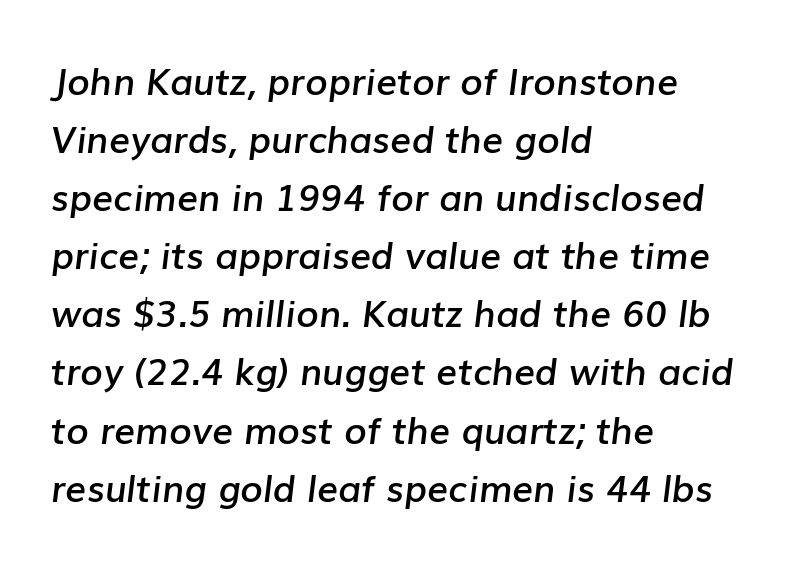
Where is the straight margin? On the left. Its strokes are somewhat broadened, the hallmark of semibold type. The font's italic variant was chosen for this text. Reading down the column, the eye jumps a familiar distance to each next line. The foot of each line stays bare and open. How are the letters spaced? Ordinarily, with no added tracking.
